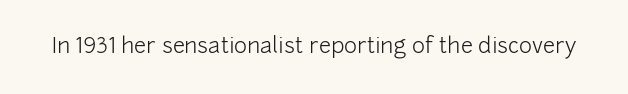
The image shows 22 px text type, upright; set normal letter spacing, not underlined.
